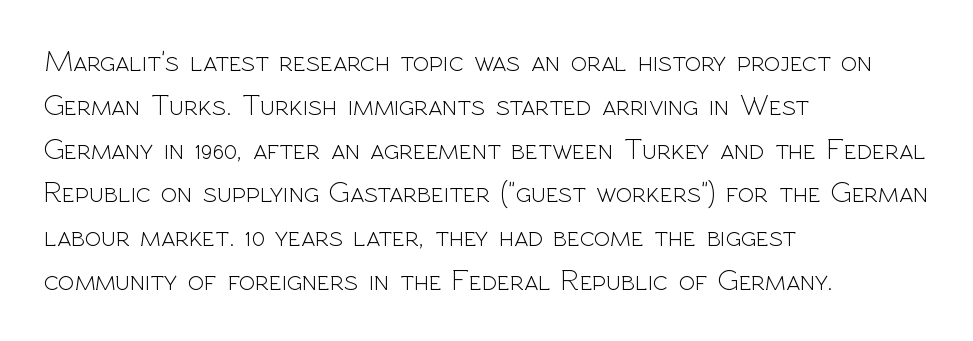
Check where the strokes stop: nothing finishes them off — pure sans. Baseline-to-baseline distance is the conventional proportion of letter height. The face used here is proportionally spaced, like ordinary book or web type. The area under the type is left untouched.
